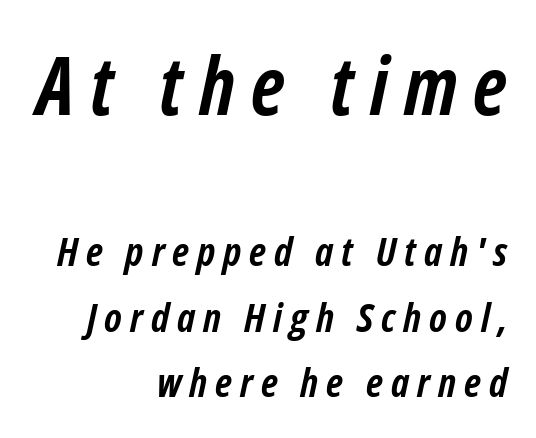
{"italic": "yes", "lean": "right", "slant_degrees": 12, "bold": "yes", "weight": "semibold", "width": "condensed", "stroke_contrast": "low", "x_height": "medium", "monospaced": "no", "underline": "no", "align": "right", "line_spacing": "normal", "line_spacing_ratio": 1.63, "letter_spacing": "wide", "letter_spacing_em": 0.2, "larger_block": "first", "size_ratio": 2.0, "glyph_px": 80}
